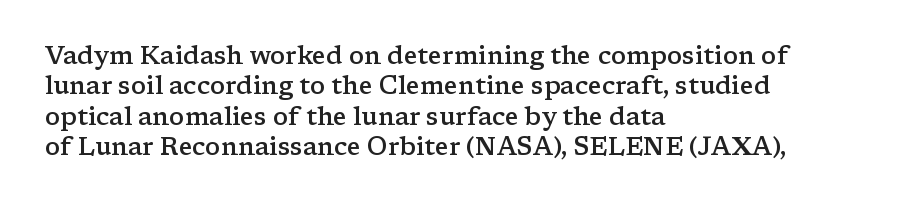
This is moderately heavy type, rendered in semibold. The lines are quadded left. The words here are not underlined. Look at the tracking — it's just the regular setting, nothing added. No italicization has been applied; the sample stays upright.
